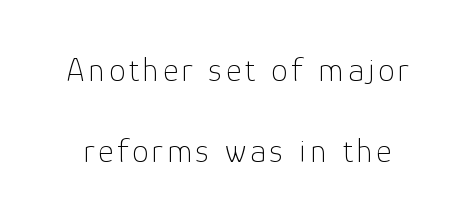
Looks like regular typesetting: each glyph gets only the width it needs. Style check: upright. Font category for this specimen: sans-serif. Weight: not bold — regular or lighter.
